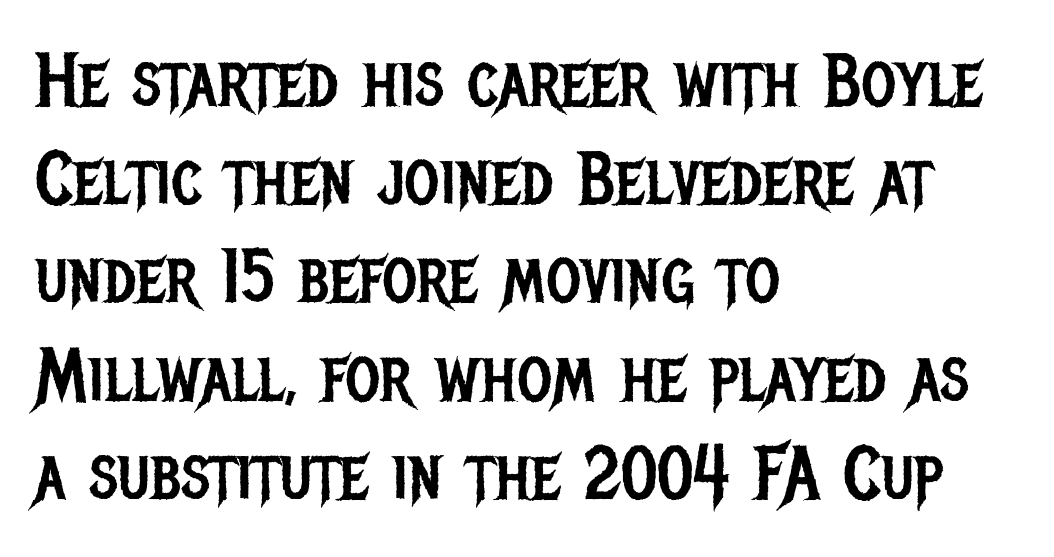
A typesetter would call this leading conventional body-copy spacing. Line starts are locked; line ends wander. Bold? No — there's no thickening of the strokes. A typesetter would call this proportional, since set widths differ per character.
